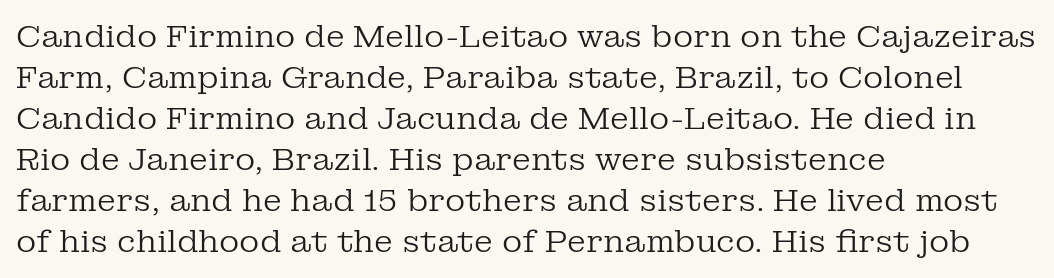
Q: Is the text bold? A: No.
Q: Is the text italic (slanted)? A: No, it is upright.
Q: Is the typeface a serif or a sans-serif typeface? A: Serif.
Q: Is the text underlined? A: No.
Q: How is the paragraph aligned? A: Left-aligned.
Q: Is the spacing between letters normal or unusually wide? A: Normal.
Q: Is the spacing between lines tight, normal or loose? A: Normal.
Q: Width (condensed, normal, or wide)? A: Normal.
Q: Stroke contrast? A: Low.
Q: x-height? A: Medium.
Q: Monospaced? A: No.
